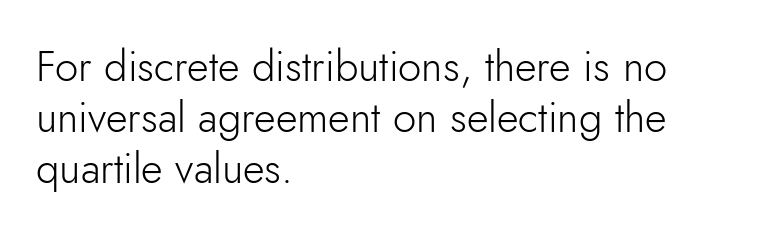
The image shows 42 px light sans-serif type, upright; set left-aligned, line spacing 1.22x, normal letter spacing, not underlined; low stroke contrast and a small x-height.
